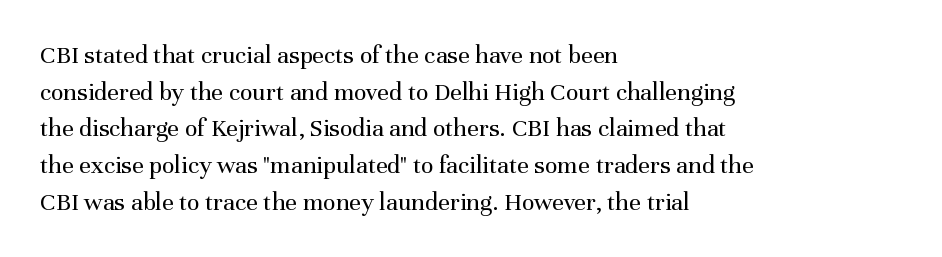
The image shows 26 px text type, upright; set left-aligned, normal line spacing (1.41x), normal letter spacing, not underlined.
